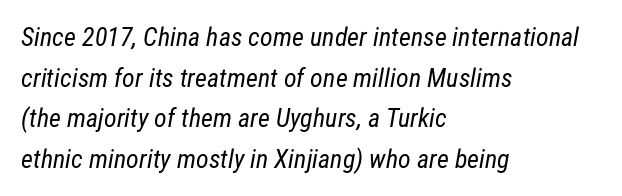
Q: Is the text bold? A: No.
Q: Is the text underlined? A: No.
Q: How is the paragraph aligned? A: Left-aligned.
Q: Is the spacing between letters normal or unusually wide? A: Normal.
Q: Is the spacing between lines tight, normal or loose? A: Normal.
